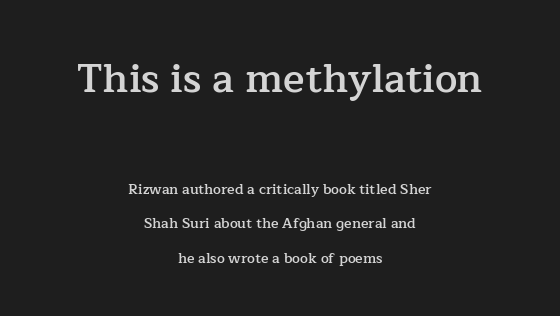
Underlining? Definitely not there. Observe the ordinary spacing: letters are neighbours, not strangers. In terms of weight, the rendering is demibold, just under bold. Of the two passages, the one on top uses the larger point size. A typesetter would call this proportional, since set widths differ per character.
